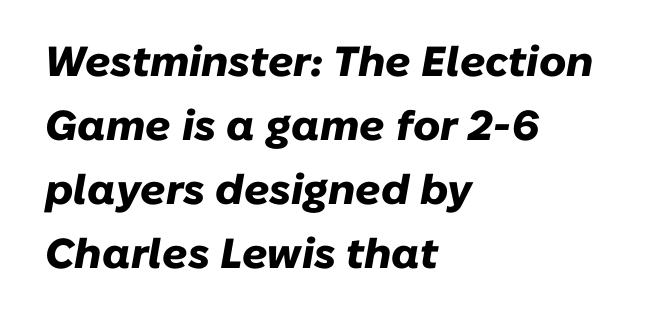
The image shows 42 px heavy type, italic (leaning right); set left-aligned, normal line spacing (1.52x), normal letter spacing, not underlined; low stroke contrast and a medium x-height.
